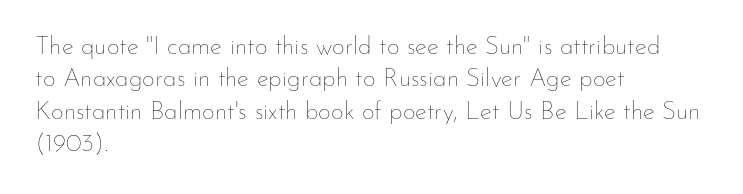
{"italic": "no", "bold": "no", "underline": "no", "align": "left", "line_spacing": "normal", "line_spacing_ratio": 1.3, "letter_spacing": "normal", "letter_spacing_em": 0.0, "glyph_px": 25}
